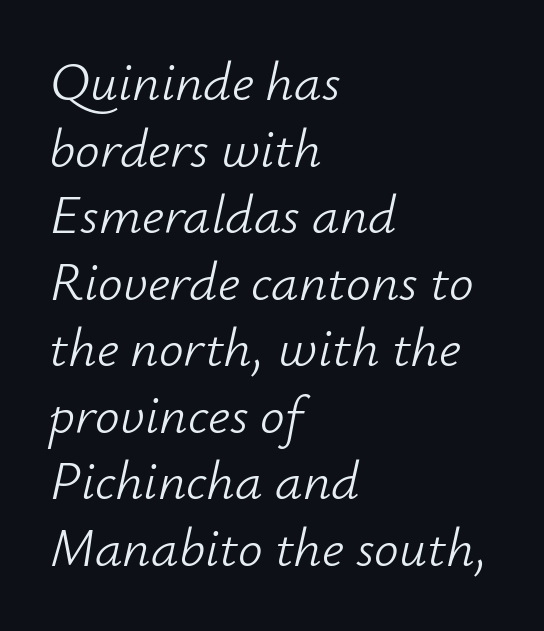
Q: Is the text bold? A: No.
Q: Is the text italic (slanted)? A: Yes, it leans right by about 12 degrees.
Q: Is the text underlined? A: No.
Q: How is the paragraph aligned? A: Left-aligned.
Q: Is the spacing between letters normal or unusually wide? A: Normal.
Q: Width (condensed, normal, or wide)? A: Normal.
Q: Stroke contrast? A: Low.
Q: x-height? A: Small.
Q: Monospaced? A: No.
